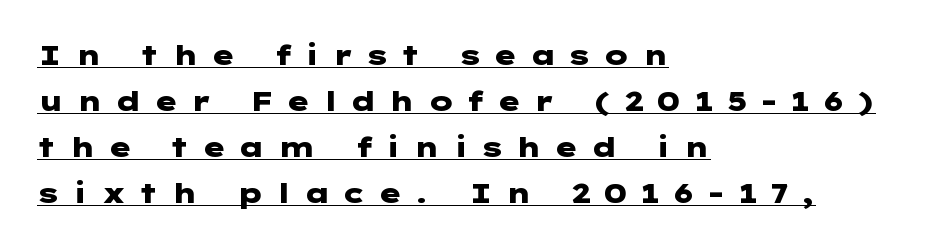
Q: Is the text bold? A: Yes.
Q: Is the text italic (slanted)? A: No, it is upright.
Q: Is the typeface a serif or a sans-serif typeface? A: Sans-serif.
Q: Is the text underlined? A: Yes.
Q: How is the paragraph aligned? A: Left-aligned.
Q: Is the spacing between letters normal or unusually wide? A: Unusually wide.
Q: Is the spacing between lines tight, normal or loose? A: Normal.
Q: Width (condensed, normal, or wide)? A: Wide.
Q: Stroke contrast? A: Low.
Q: x-height? A: Medium.
